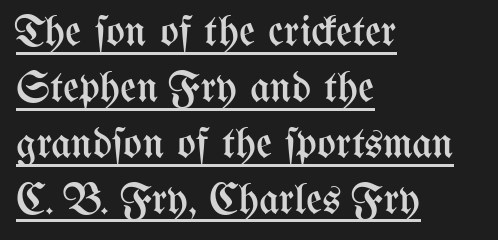
{"italic": "no", "bold": "no", "weight": "regular", "width": "condensed", "stroke_contrast": "medium", "x_height": "medium", "monospaced": "no", "underline": "yes", "align": "left", "line_spacing": "normal", "line_spacing_ratio": 1.27, "letter_spacing": "normal", "letter_spacing_em": 0.0, "glyph_px": 44}
